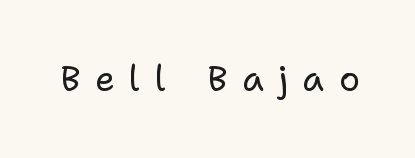
These lines are rendered in a variable-pitch font. Vertical stems look standard width or narrower in stroke. Glyph-to-glyph distance is far greater than everyday printed text. Are there feet on the stems? There aren't — it's a sans. Any mark beneath the type? The region is blank.
